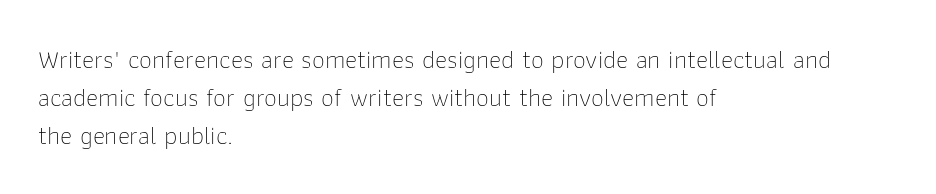
The image shows 26 px text type, upright; set left-aligned, normal line spacing (1.46x), normal letter spacing, not underlined.
